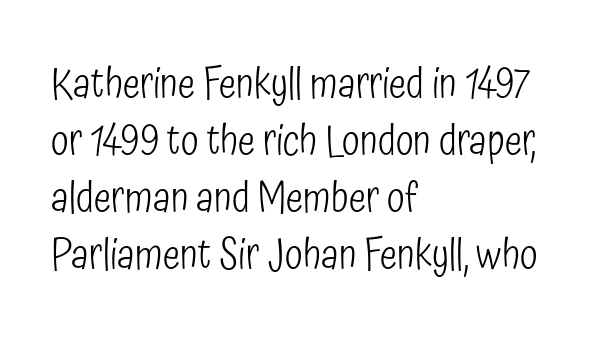
Q: Is the text bold? A: No.
Q: Is the text italic (slanted)? A: No, it is upright.
Q: Is the typeface a serif or a sans-serif typeface? A: Sans-serif.
Q: Is the text underlined? A: No.
Q: How is the paragraph aligned? A: Left-aligned.
Q: Is the spacing between letters normal or unusually wide? A: Normal.
Q: Is the spacing between lines tight, normal or loose? A: Normal.
Q: Width (condensed, normal, or wide)? A: Condensed.
Q: Stroke contrast? A: Low.
Q: x-height? A: Medium.
Q: Monospaced? A: No.
